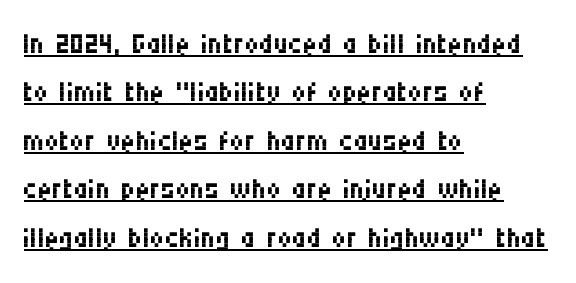
{"serif": "no", "italic": "no", "bold": "no", "weight": "regular", "width": "condensed", "stroke_contrast": "medium", "x_height": "large", "monospaced": "no", "underline": "yes", "align": "left", "line_spacing_ratio": 1.21, "letter_spacing": "normal", "letter_spacing_em": 0.0, "glyph_px": 40}
